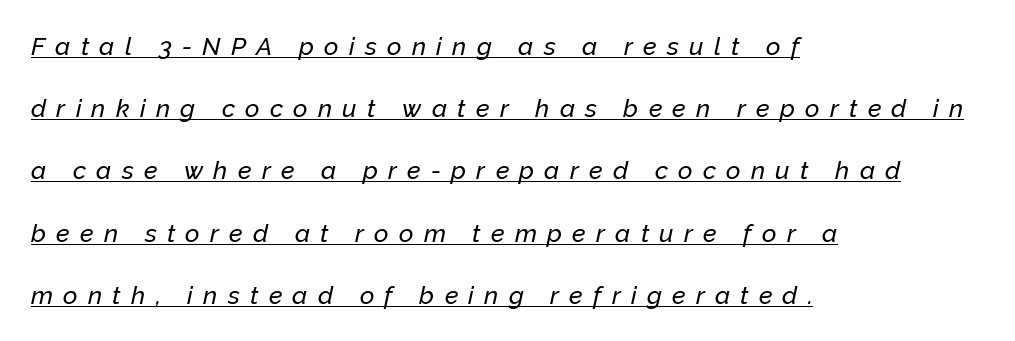
Honestly, the rows look like they've been pulled way apart. Loose tracking; the words dissolve into strings of separated letters. Style check: oblique. The compositor pushed each line to the left boundary. A continuous stroke trails under the words, as in a hyperlink.
